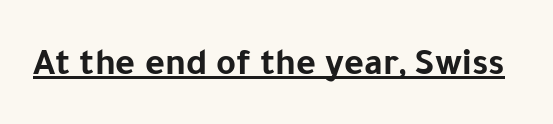
Quick note: underline on. Nope, not italic — everything's standing straight. Think of a printed novel: that variable character pitch is what you see here. Tracking value appears to be zero — textbook default spacing. Weight check: bold — yes, fully. Classification — sans serif.
